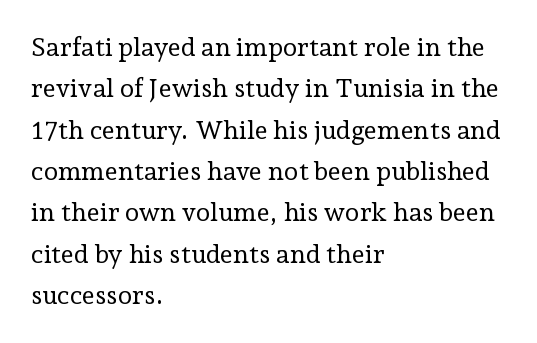
The image shows 26 px text type, upright; set left-aligned, normal line spacing (1.59x), normal letter spacing, not underlined.
